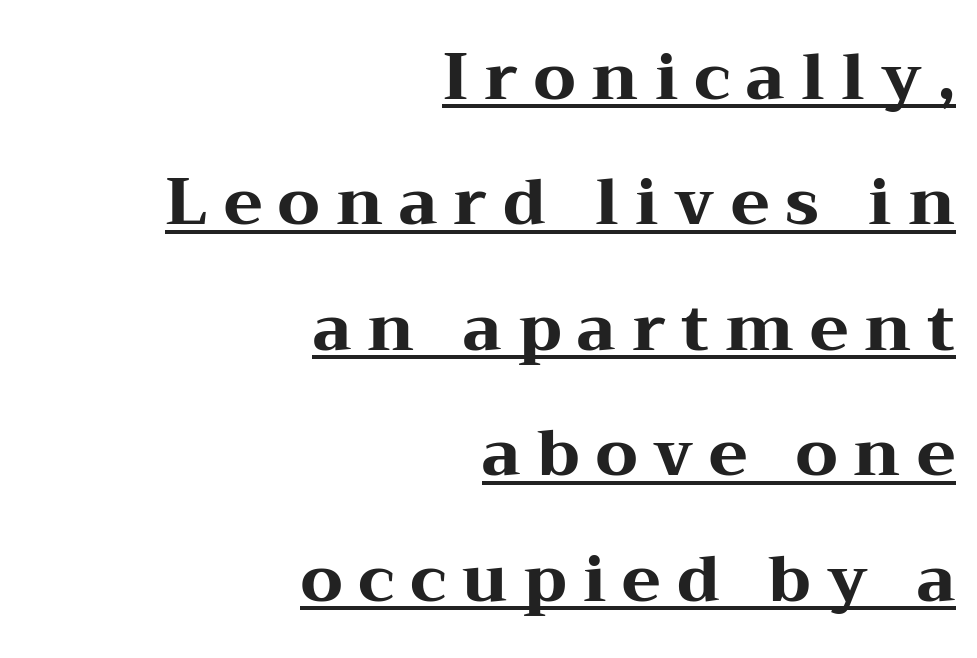
Q: Is the text bold? A: Yes.
Q: Is the text italic (slanted)? A: No, it is upright.
Q: Is the typeface a serif or a sans-serif typeface? A: Serif.
Q: Is the text underlined? A: Yes.
Q: How is the paragraph aligned? A: Right-aligned.
Q: Is the spacing between letters normal or unusually wide? A: Unusually wide.
Q: Is the spacing between lines tight, normal or loose? A: Loose.
Q: Width (condensed, normal, or wide)? A: Wide.
Q: Stroke contrast? A: Medium.
Q: x-height? A: Medium.
Q: Monospaced? A: No.
